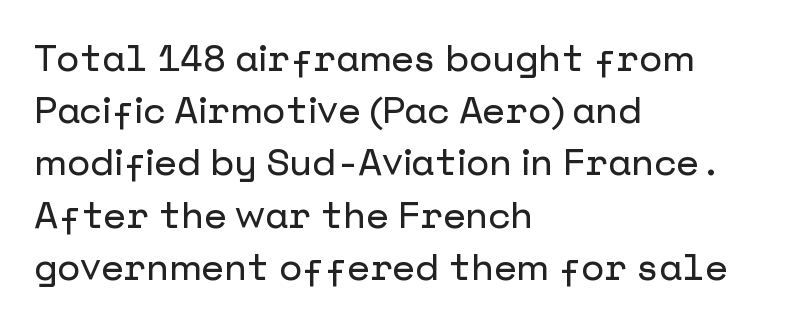
The image shows 37 px sans-serif type, upright; set left-aligned, normal line spacing (1.41x), normal letter spacing, not underlined; low stroke contrast and a medium x-height.
